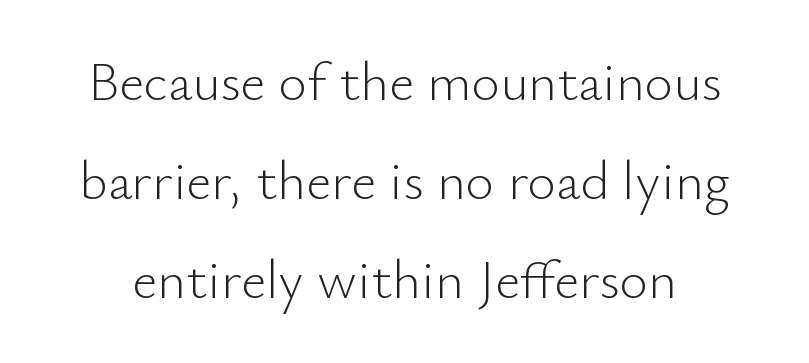
Q: Is the text bold? A: No.
Q: Is the text italic (slanted)? A: No, it is upright.
Q: Is the typeface a serif or a sans-serif typeface? A: Sans-serif.
Q: Is the text underlined? A: No.
Q: Is the spacing between letters normal or unusually wide? A: Normal.
Q: Width (condensed, normal, or wide)? A: Normal.
Q: Stroke contrast? A: Low.
Q: x-height? A: Small.
Q: Monospaced? A: No.
